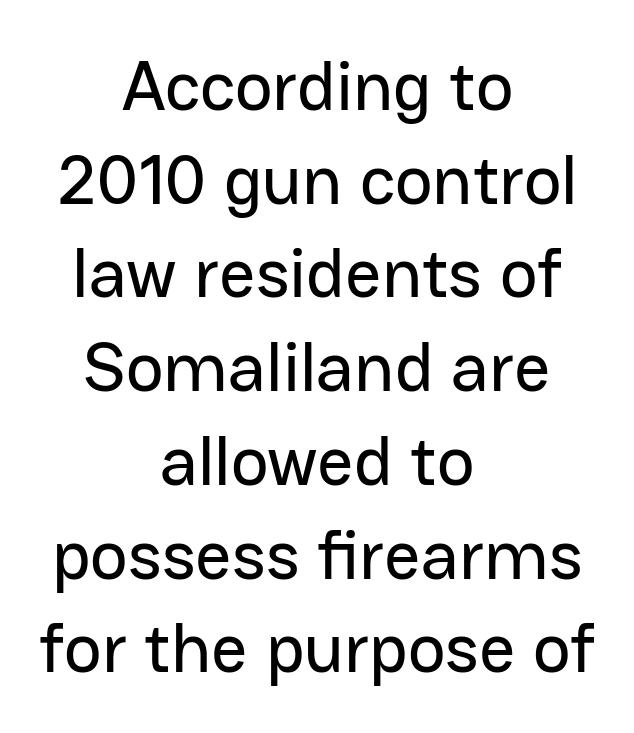
Q: Is the text italic (slanted)? A: No, it is upright.
Q: Is the typeface a serif or a sans-serif typeface? A: Sans-serif.
Q: Is the text underlined? A: No.
Q: How is the paragraph aligned? A: Centered.
Q: Is the spacing between letters normal or unusually wide? A: Normal.
Q: Is the spacing between lines tight, normal or loose? A: Normal.
Q: Width (condensed, normal, or wide)? A: Normal.
Q: Stroke contrast? A: Low.
Q: x-height? A: Medium.
Q: Monospaced? A: No.
